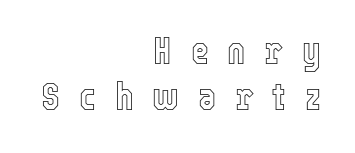
Q: Is the text italic (slanted)? A: No, it is upright.
Q: Is the text underlined? A: No.
Q: How is the paragraph aligned? A: Right-aligned.
Q: Is the spacing between letters normal or unusually wide? A: Unusually wide.
Q: Width (condensed, normal, or wide)? A: Condensed.
Q: x-height? A: Medium.
Q: Monospaced? A: No.
